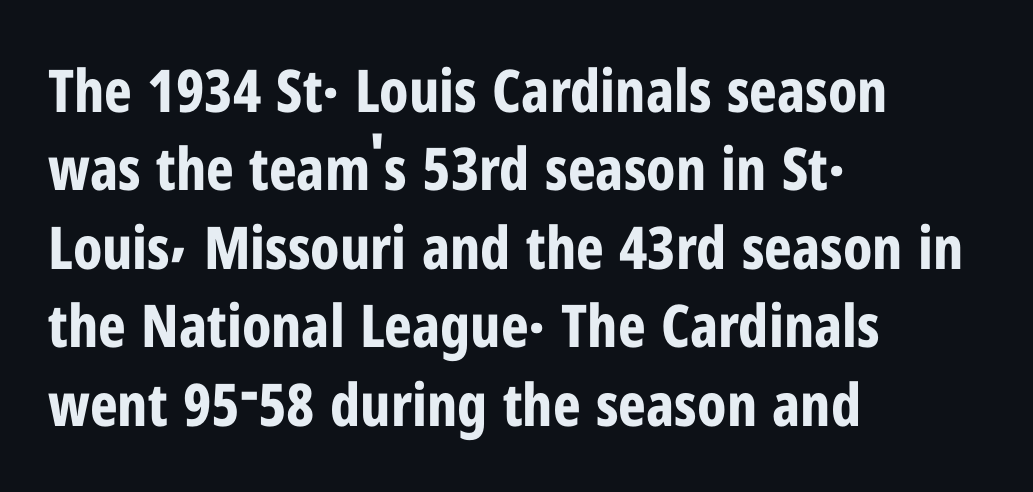
Do the characters align in a grid? No, the font is proportional. This is sans-serif lettering, the kind often seen on screens and signage. Every stem runs plumb, perpendicular to the baseline. There is no visible air inserted between adjacent glyphs. Typesetter's note: full bold, strokes at maximum text heaviness. Each line starts at the same left margin while the right side varies.
